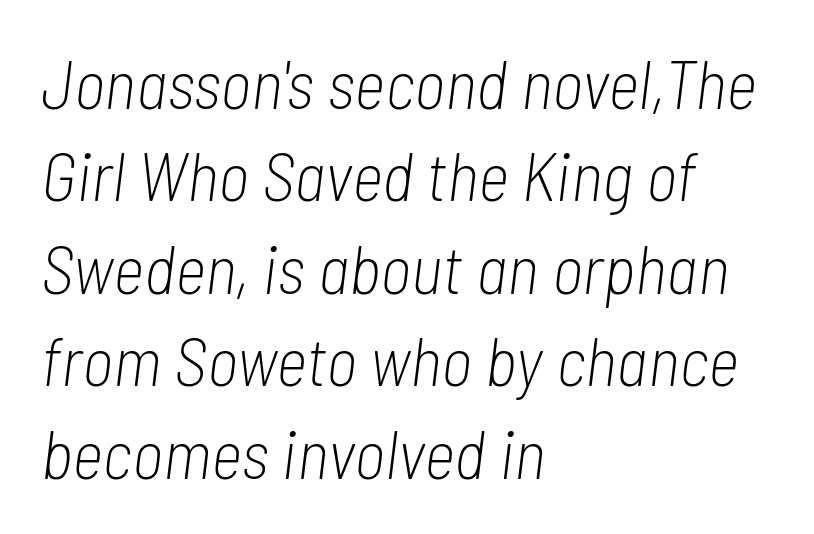
Q: Is the text bold? A: No.
Q: Is the text italic (slanted)? A: Yes, it leans right by about 7 degrees.
Q: Is the text underlined? A: No.
Q: How is the paragraph aligned? A: Left-aligned.
Q: Is the spacing between letters normal or unusually wide? A: Normal.
Q: Is the spacing between lines tight, normal or loose? A: Normal.
Q: Width (condensed, normal, or wide)? A: Condensed.
Q: Stroke contrast? A: Low.
Q: x-height? A: Medium.
Q: Monospaced? A: No.
